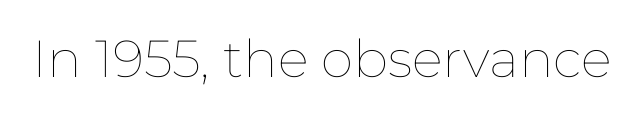
{"italic": "no", "bold": "no", "weight": "thin", "width": "normal", "stroke_contrast": "low", "x_height": "medium", "monospaced": "no", "underline": "no", "letter_spacing": "normal", "letter_spacing_em": 0.0, "glyph_px": 52}
